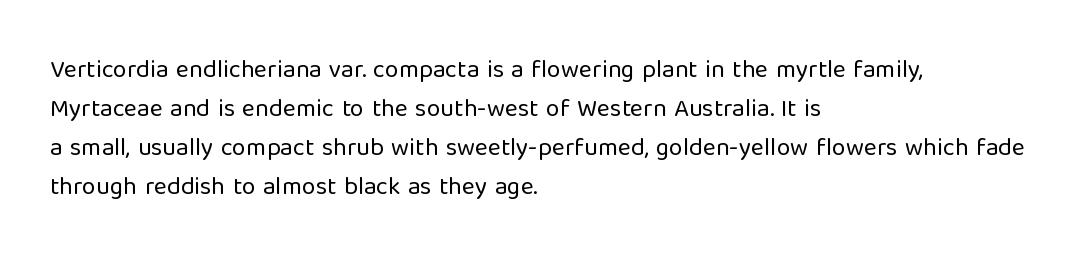
The image shows 25 px text type, upright; set left-aligned, normal line spacing (1.56x), normal letter spacing, not underlined.
